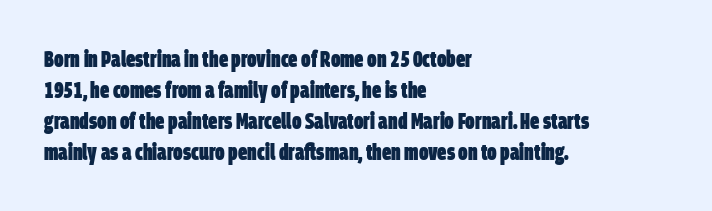
{"bold": "yes", "underline": "no", "align": "left", "line_spacing": "normal", "line_spacing_ratio": 1.35, "letter_spacing": "normal", "letter_spacing_em": 0.0, "glyph_px": 23}
